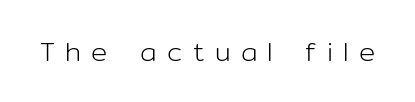
The image shows 27 px text type, upright; set unusually wide letter spacing (+0.38 em), not underlined.
